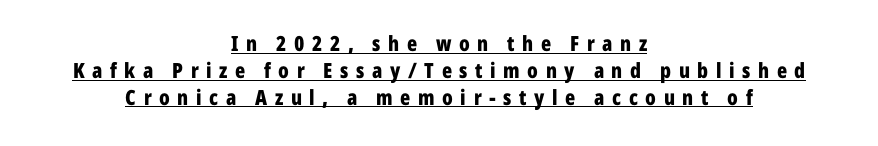
A student would call this center alignment; a typographer would say set centered. The rendering uses a bold face; every stroke is thick and dark. A continuous stroke trails under the words, as in a hyperlink. What's the leading like? Ordinary, nothing unusual.
